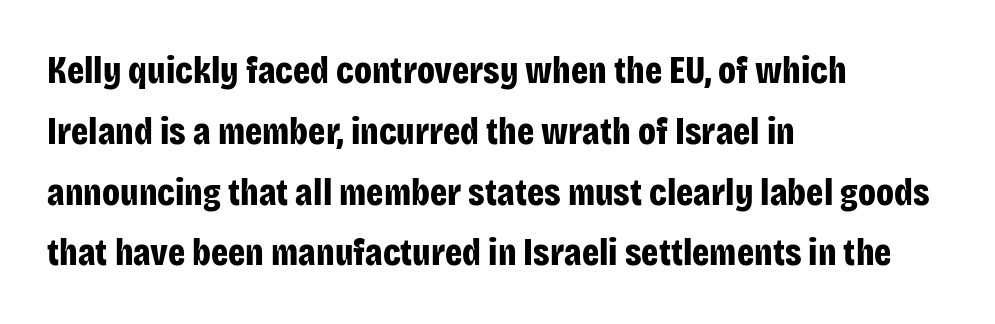
{"serif": "no", "italic": "no", "bold": "yes", "weight": "bold", "width": "condensed", "stroke_contrast": "low", "x_height": "large", "monospaced": "no", "underline": "no", "align": "left", "line_spacing": "normal", "line_spacing_ratio": 1.6, "letter_spacing": "normal", "letter_spacing_em": 0.0, "glyph_px": 38}
